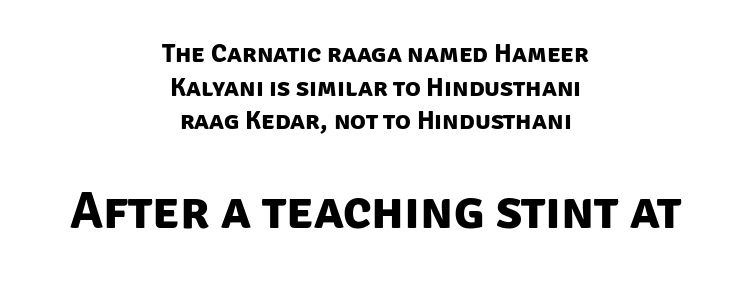
Q: Is the text bold? A: Yes.
Q: Is the typeface a serif or a sans-serif typeface? A: Sans-serif.
Q: Is the text underlined? A: No.
Q: How is the paragraph aligned? A: Centered.
Q: Is the spacing between letters normal or unusually wide? A: Normal.
Q: Is the spacing between lines tight, normal or loose? A: Normal.
Q: Which block of text is set in a larger size, the first (top) or the second (bottom)? A: The second (bottom) one.
Q: Width (condensed, normal, or wide)? A: Normal.
Q: Stroke contrast? A: Low.
Q: x-height? A: Large.
Q: Monospaced? A: No.
